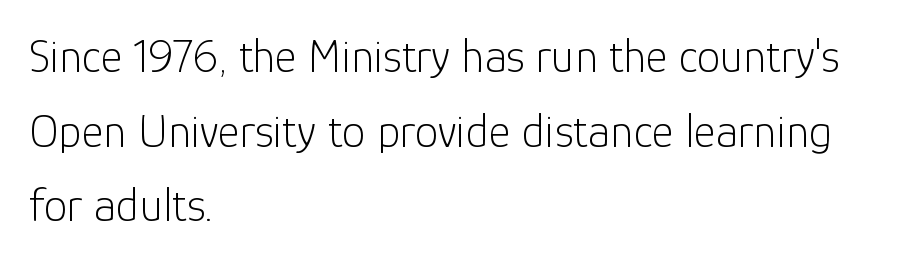
The image shows 47 px light sans-serif type, upright; set left-aligned, normal line spacing (1.59x), normal letter spacing, not underlined; low stroke contrast and a medium x-height.
